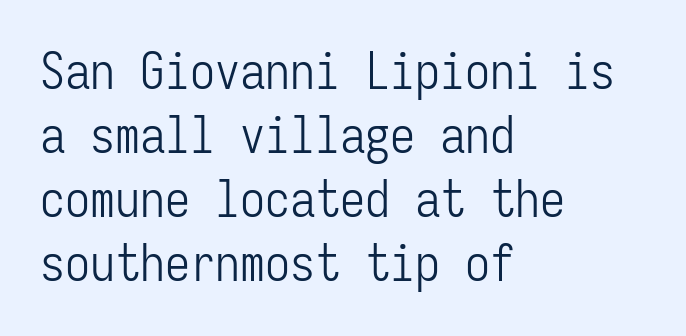
The image shows 50 px light, condensed sans-serif type, upright, monospaced; set left-aligned, normal line spacing (1.28x), normal letter spacing, not underlined; low stroke contrast and a medium x-height.
